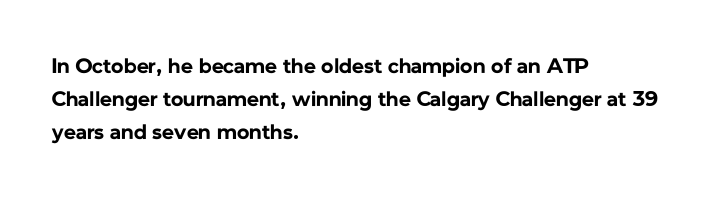
Weight check: bold — yes, fully. This rendering features lettering with no underline. This is the regular roman posture of the typeface. Is there much room between lines? A standard amount, neither cramped nor airy. No extra tracking has been applied to these lines. The rag falls on the right side of this text block.
